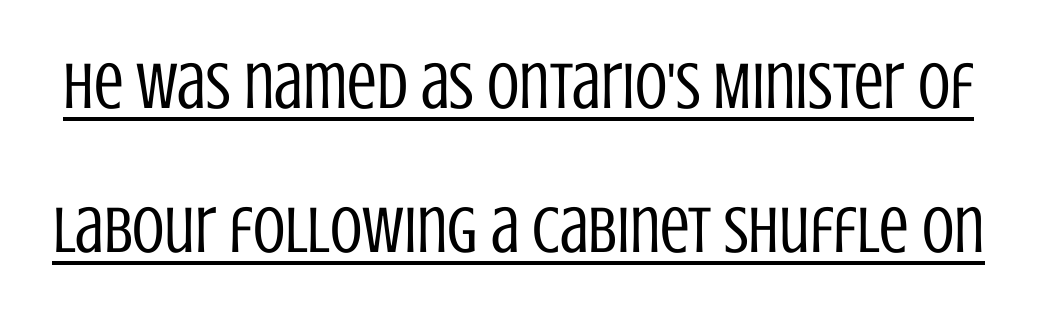
Notice the wide empty band between every row — that's loose leading. Think of a printed novel: that variable character pitch is what you see here. No extra tracking has been applied to these lines. Quick note: not italic, upright. Bold? No — there's no thickening of the strokes.
